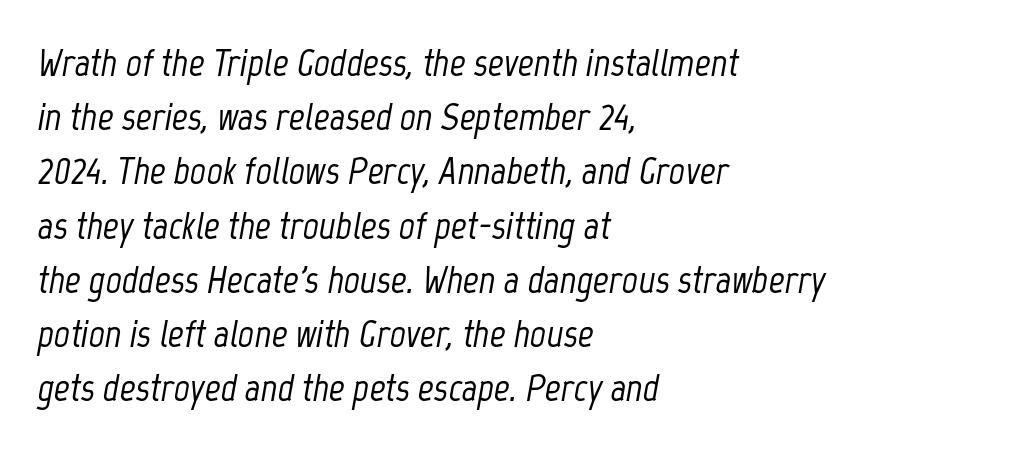
Q: Is the text italic (slanted)? A: Yes, it leans right by about 12 degrees.
Q: Is the text underlined? A: No.
Q: How is the paragraph aligned? A: Left-aligned.
Q: Is the spacing between letters normal or unusually wide? A: Normal.
Q: Is the spacing between lines tight, normal or loose? A: Normal.
Q: Width (condensed, normal, or wide)? A: Condensed.
Q: Stroke contrast? A: Low.
Q: x-height? A: Medium.
Q: Monospaced? A: No.
